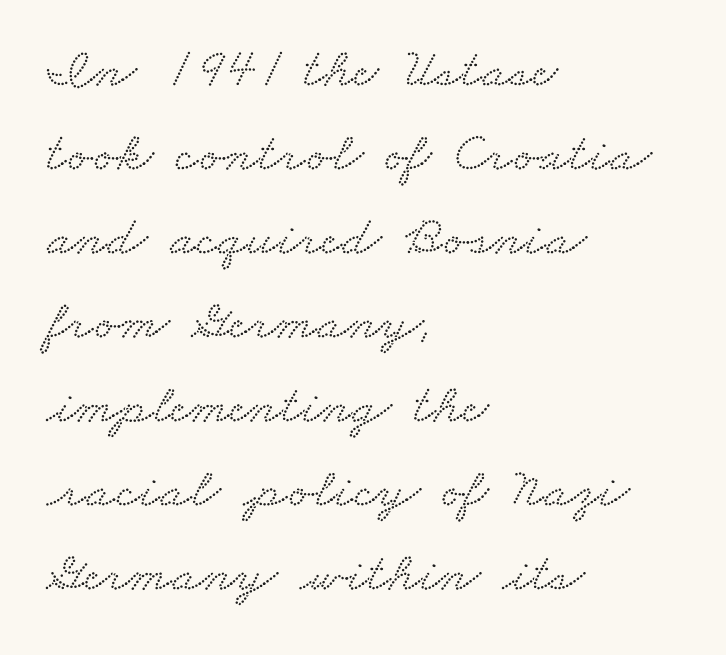
{"width": "wide", "stroke_contrast": "low", "x_height": "small", "monospaced": "no", "underline": "no", "align": "left", "line_spacing": "normal", "line_spacing_ratio": 1.5, "letter_spacing": "normal", "letter_spacing_em": 0.0, "glyph_px": 56}
